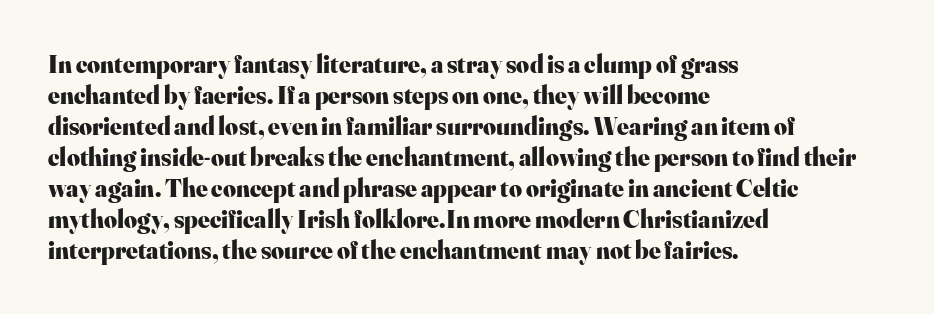
{"italic": "no", "bold": "yes", "underline": "no", "align": "left", "line_spacing_ratio": 1.24, "letter_spacing": "normal", "letter_spacing_em": 0.0, "glyph_px": 25}
